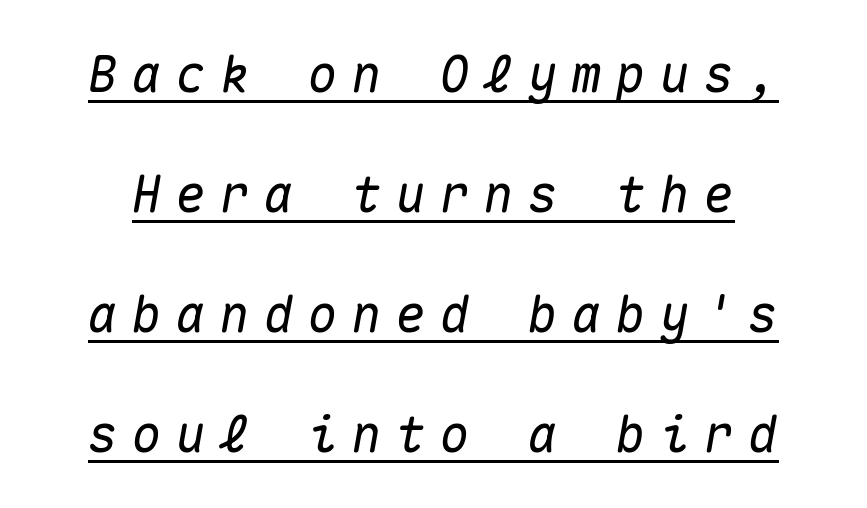
{"italic": "yes", "lean": "right", "slant_degrees": 10, "width": "normal", "stroke_contrast": "medium", "x_height": "medium", "monospaced": "yes", "underline": "yes", "line_spacing": "loose", "line_spacing_ratio": 2.4, "letter_spacing": "wide", "letter_spacing_em": 0.28, "glyph_px": 50}
